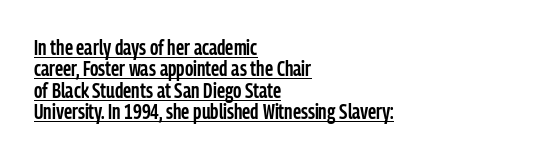
{"italic": "no", "bold": "semi", "underline": "yes", "align": "left", "line_spacing": "tight", "line_spacing_ratio": 1.02, "letter_spacing": "normal", "letter_spacing_em": 0.0, "glyph_px": 21}
